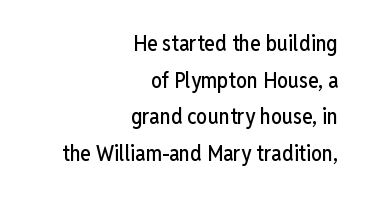
{"italic": "no", "underline": "no", "align": "right", "line_spacing": "normal", "line_spacing_ratio": 1.67, "letter_spacing": "normal", "letter_spacing_em": 0.0, "glyph_px": 22}
